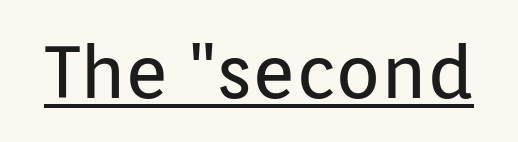
{"serif": "no", "italic": "no", "bold": "no", "weight": "regular", "width": "normal", "stroke_contrast": "low", "x_height": "medium", "monospaced": "no", "underline": "yes", "letter_spacing": "normal", "letter_spacing_em": 0.0, "glyph_px": 74}
